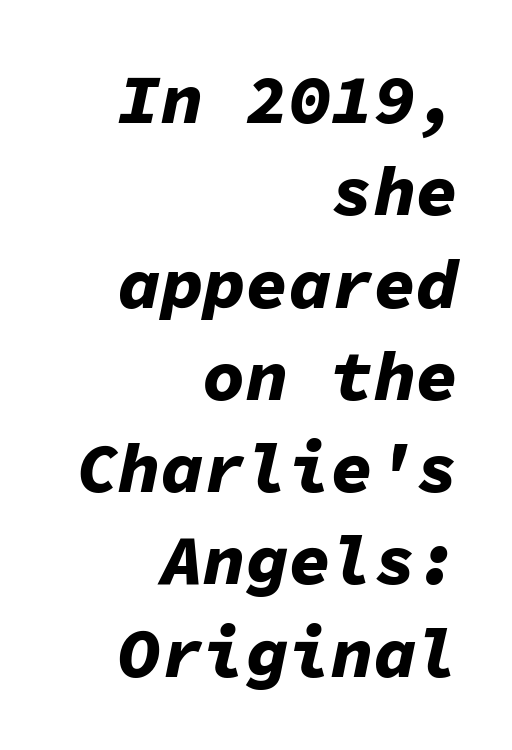
Q: Is the text bold? A: Yes.
Q: Is the text italic (slanted)? A: Yes, it leans right by about 11 degrees.
Q: Is the text underlined? A: No.
Q: How is the paragraph aligned? A: Right-aligned.
Q: Is the spacing between letters normal or unusually wide? A: Normal.
Q: Is the spacing between lines tight, normal or loose? A: Normal.
Q: Width (condensed, normal, or wide)? A: Normal.
Q: Stroke contrast? A: Low.
Q: x-height? A: Medium.
Q: Monospaced? A: Yes.
